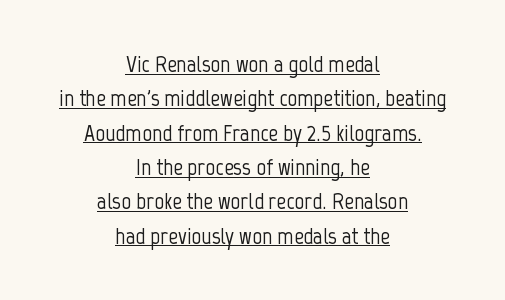
The image shows 24 px text type, upright; set centered, normal line spacing (1.43x), normal letter spacing, underlined.
